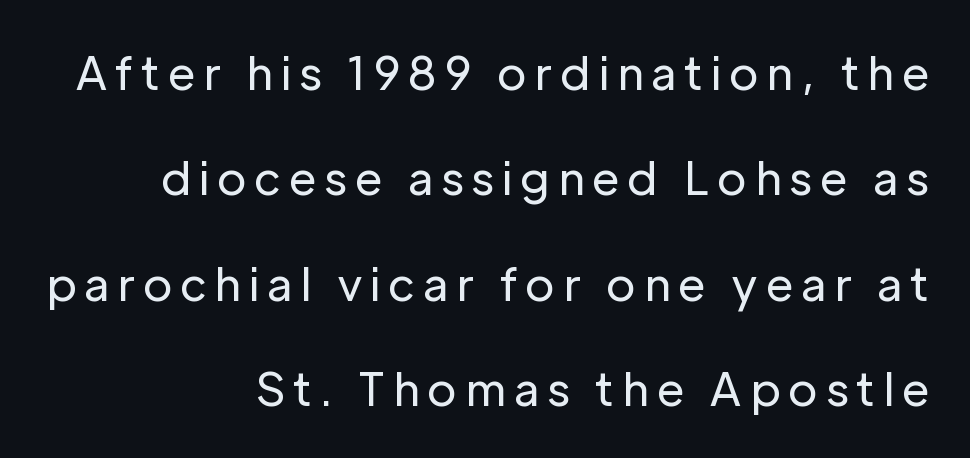
You could not count columns in this text — the font is proportionally spaced. The typeface chosen for these lines omits serifs. Posture: vertical. Descenders are the only things crossing below the line. Layout note: lines flush right. One glance says open: line gaps are wider than usual.
